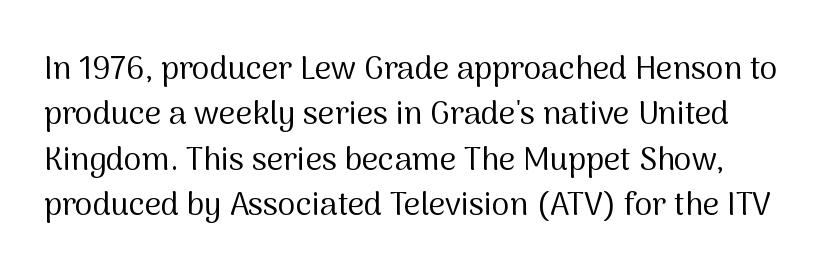
The image shows 32 px regular-weight sans-serif type, upright; set normal line spacing (1.42x), normal letter spacing, not underlined; medium stroke contrast and a medium x-height.
